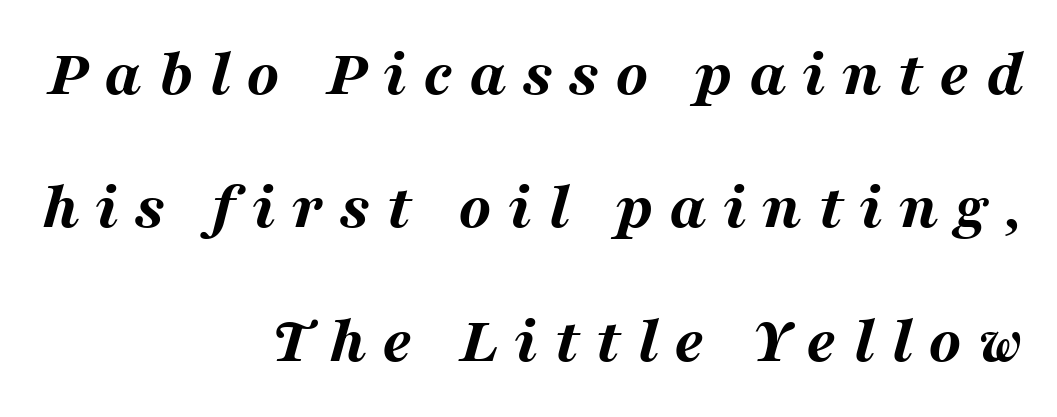
{"italic": "yes", "lean": "right", "slant_degrees": 16, "bold": "yes", "weight": "bold", "width": "wide", "stroke_contrast": "medium", "x_height": "medium", "monospaced": "no", "underline": "no", "align": "right", "line_spacing": "loose", "line_spacing_ratio": 1.99, "letter_spacing": "wide", "letter_spacing_em": 0.24, "glyph_px": 67}
